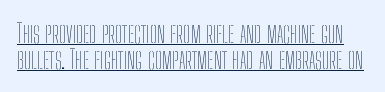
{"italic": "no", "bold": "no", "underline": "yes", "line_spacing": "tight", "line_spacing_ratio": 1.0, "letter_spacing": "normal", "letter_spacing_em": 0.0, "glyph_px": 26}
